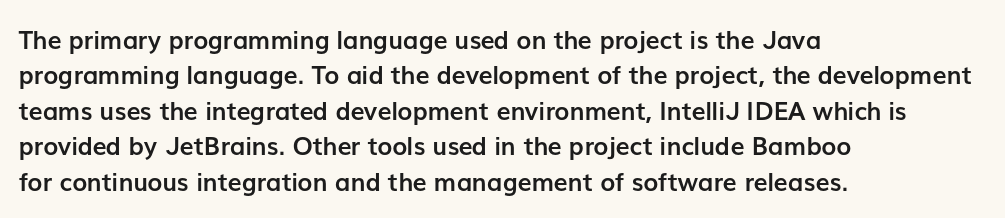
The strokes are fattened all the way to bold. Does the copy run flush right? No — it runs flush left. The face used here is rendered with its standard letterfit. Does the leading feel generous? No, just average. The typography opts for an upright posture over an oblique one.
